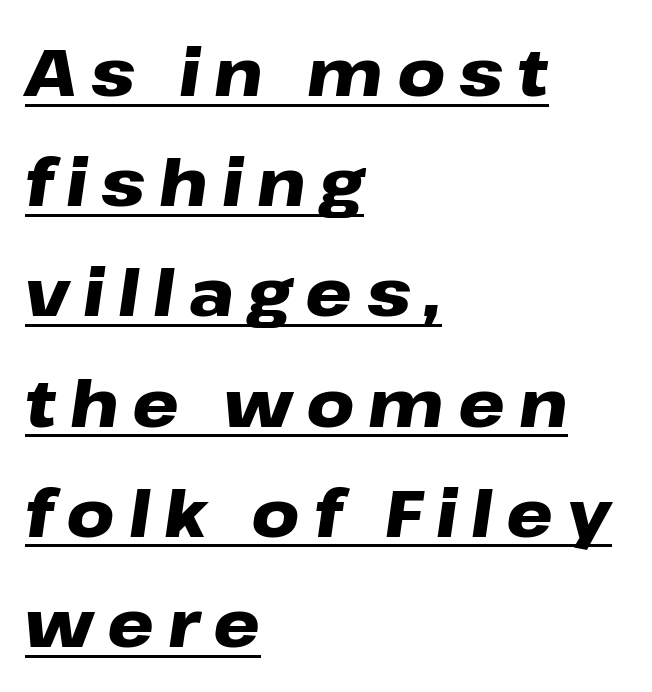
One-word summary of the alignment: left. Observe the lean: these are italic letterforms. Is this a fixed-width face? No — the glyphs have proportional, varying widths. Interline gaps are of average width in this sample. The face used here is rendered with a markedly widened letterfit. The specimen includes a rule beneath the text block's lines.
